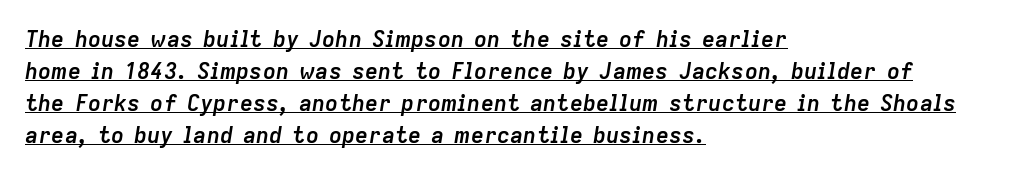
Q: Is the text bold? A: Yes.
Q: Is the text italic (slanted)? A: Yes, it leans right by about 9 degrees.
Q: Is the text underlined? A: Yes.
Q: How is the paragraph aligned? A: Left-aligned.
Q: Is the spacing between letters normal or unusually wide? A: Normal.
Q: Is the spacing between lines tight, normal or loose? A: Normal.
